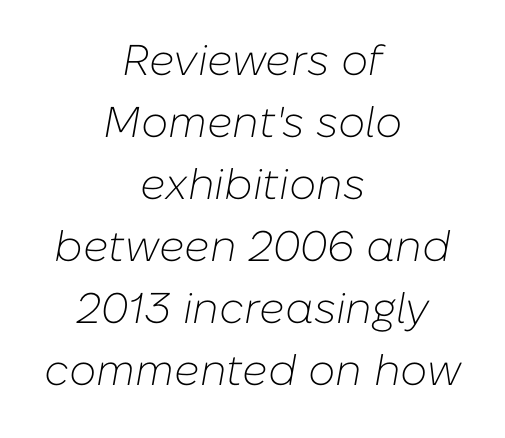
The image shows 43 px light type, italic (leaning right); set centered, normal line spacing (1.44x), normal letter spacing, not underlined; low stroke contrast and a medium x-height.
